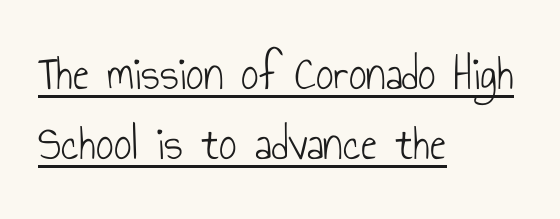
A typesetter would mark this as roman, not italic. Letter spacing: default. Is this a heavy cut? Hardly; it is regular or lighter. Leftover space on each line is placed entirely after the last word.
